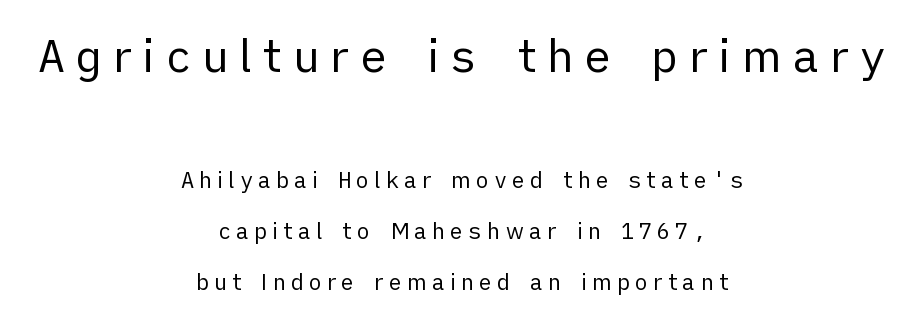
Q: Is the text bold? A: No.
Q: Is the text italic (slanted)? A: No, it is upright.
Q: Is the typeface a serif or a sans-serif typeface? A: Sans-serif.
Q: Is the text underlined? A: No.
Q: How is the paragraph aligned? A: Centered.
Q: Is the spacing between letters normal or unusually wide? A: Unusually wide.
Q: Is the spacing between lines tight, normal or loose? A: Loose.
Q: Which block of text is set in a larger size, the first (top) or the second (bottom)? A: The first (top) one.
Q: Width (condensed, normal, or wide)? A: Normal.
Q: Stroke contrast? A: Low.
Q: x-height? A: Medium.
Q: Monospaced? A: No.
